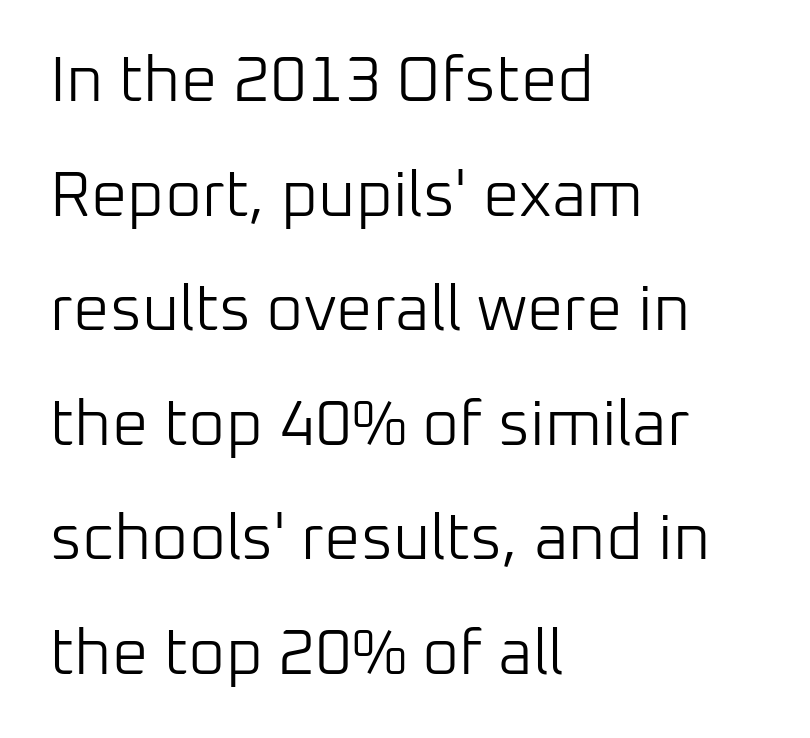
The image shows 64 px light sans-serif type, upright; set left-aligned, line spacing 1.79x, normal letter spacing, not underlined; low stroke contrast and a medium x-height.
